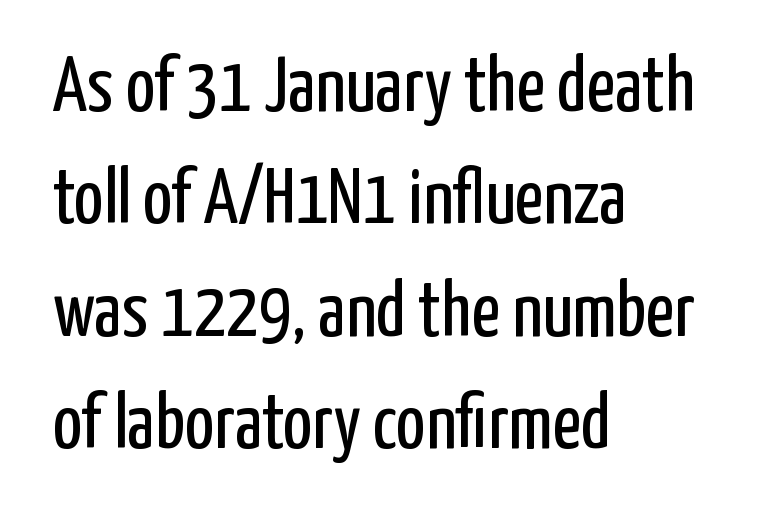
The image shows 78 px regular-weight, condensed sans-serif type, upright; set left-aligned, normal line spacing (1.44x), normal letter spacing, not underlined; low stroke contrast and a medium x-height.
